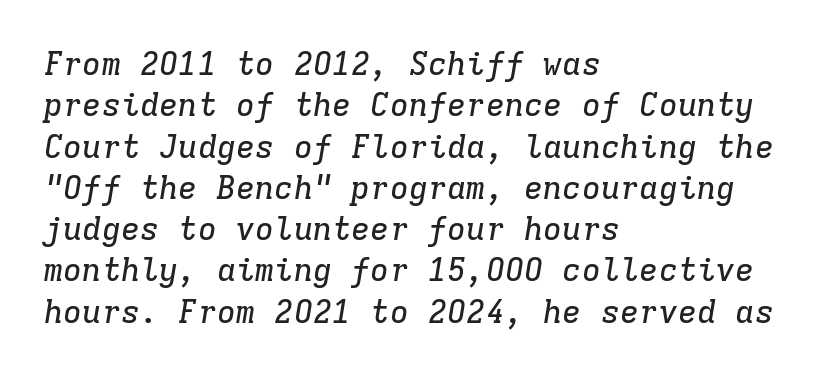
These lines stack with their left ends in a neat column. In terms of leading, this rendering sits right in the middle. This rendering features lettering with no underline. Nothing unusual about the tracking: characters are spaced as the font intends. The face used here has a pronounced slope to its letters.
